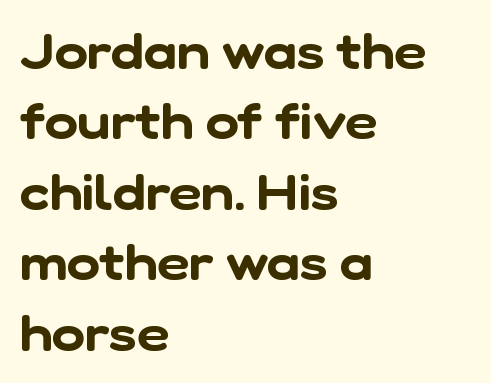
The image shows 50 px sans-serif type; set left-aligned, normal line spacing (1.41x), normal letter spacing, not underlined; low stroke contrast and a medium x-height.
